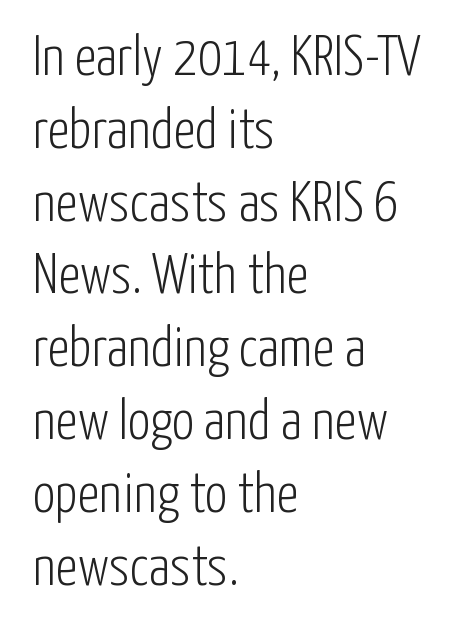
Q: Is the text bold? A: No.
Q: Is the text italic (slanted)? A: No, it is upright.
Q: Is the typeface a serif or a sans-serif typeface? A: Sans-serif.
Q: Is the text underlined? A: No.
Q: How is the paragraph aligned? A: Left-aligned.
Q: Is the spacing between letters normal or unusually wide? A: Normal.
Q: Is the spacing between lines tight, normal or loose? A: Normal.
Q: Width (condensed, normal, or wide)? A: Condensed.
Q: Stroke contrast? A: Low.
Q: x-height? A: Medium.
Q: Monospaced? A: No.
